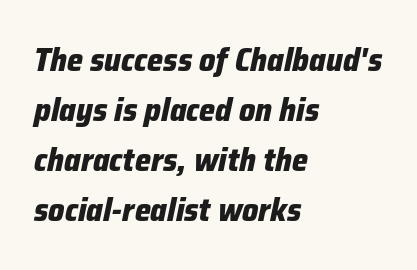
{"italic": "yes", "lean": "right", "slant_degrees": 12, "bold": "yes", "weight": "heavy", "width": "normal", "stroke_contrast": "low", "x_height": "medium", "monospaced": "no", "underline": "no", "align": "left", "line_spacing": "normal", "line_spacing_ratio": 1.56, "letter_spacing": "normal", "letter_spacing_em": 0.0, "glyph_px": 32}
